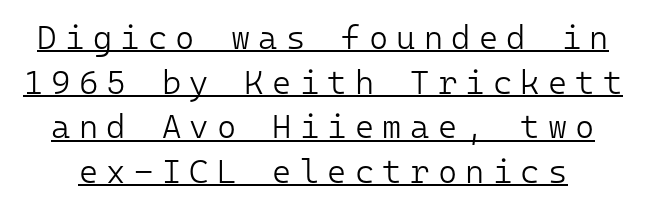
The image shows 33 px light sans-serif type, upright, monospaced; set normal line spacing (1.35x), unusually wide letter spacing (+0.25 em), underlined; low stroke contrast and a medium x-height.
